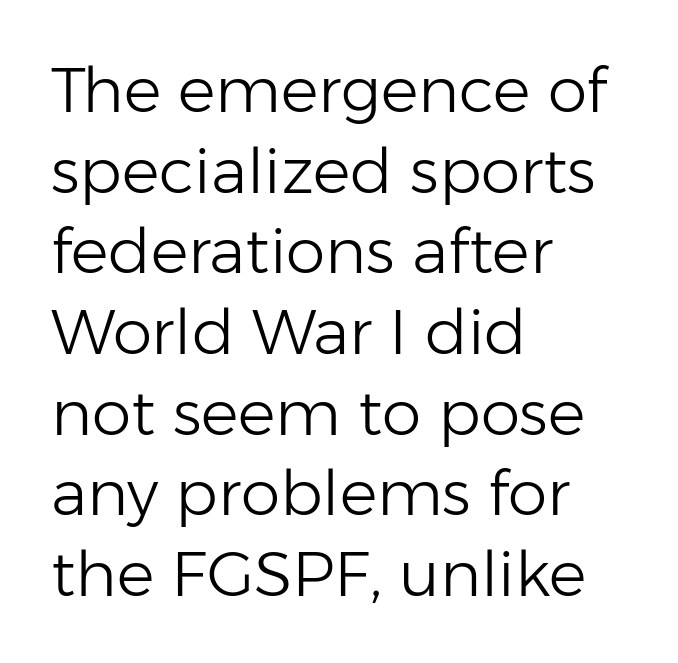
The image shows 63 px light sans-serif type, upright; set left-aligned, normal line spacing (1.28x), normal letter spacing, not underlined; low stroke contrast and a medium x-height.
